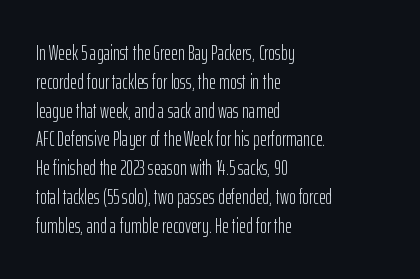
Q: Is the text bold? A: No.
Q: Is the text italic (slanted)? A: No, it is upright.
Q: Is the text underlined? A: No.
Q: How is the paragraph aligned? A: Left-aligned.
Q: Is the spacing between letters normal or unusually wide? A: Normal.
Q: Is the spacing between lines tight, normal or loose? A: Normal.
